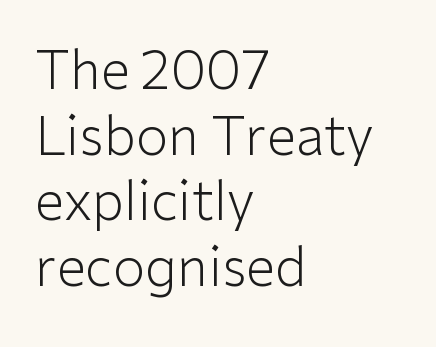
Q: Is the text bold? A: No.
Q: Is the text italic (slanted)? A: No, it is upright.
Q: Is the typeface a serif or a sans-serif typeface? A: Sans-serif.
Q: Is the text underlined? A: No.
Q: How is the paragraph aligned? A: Left-aligned.
Q: Is the spacing between letters normal or unusually wide? A: Normal.
Q: Width (condensed, normal, or wide)? A: Normal.
Q: Stroke contrast? A: Low.
Q: x-height? A: Medium.
Q: Monospaced? A: No.
